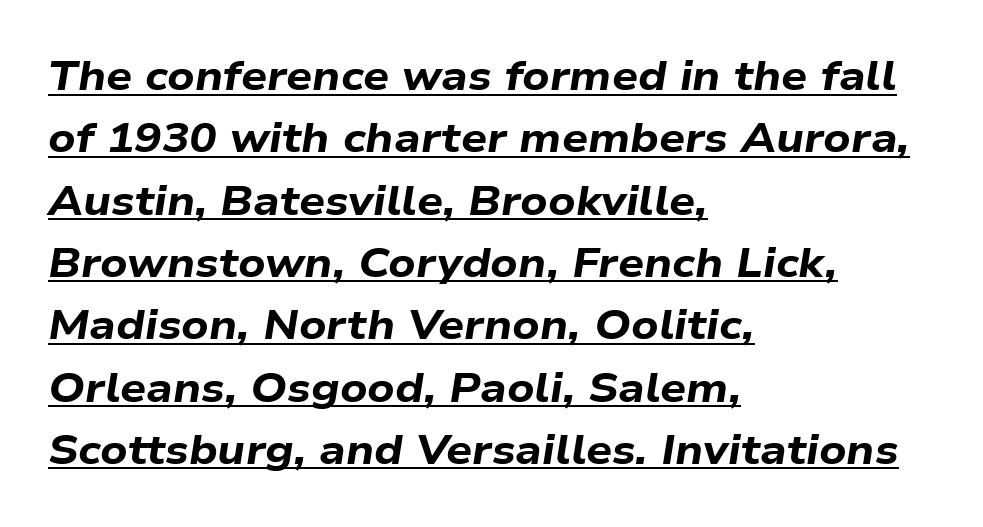
The image shows 41 px bold, wide type, italic (leaning right); set left-aligned, normal line spacing (1.52x), normal letter spacing, underlined; low stroke contrast and a medium x-height.
